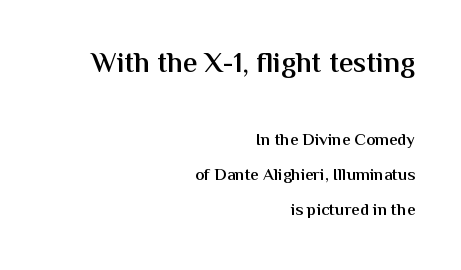
Q: Is the text bold? A: Semi-bold.
Q: Is the text italic (slanted)? A: No, it is upright.
Q: Is the typeface a serif or a sans-serif typeface? A: Sans-serif.
Q: Is the text underlined? A: No.
Q: How is the paragraph aligned? A: Right-aligned.
Q: Is the spacing between letters normal or unusually wide? A: Normal.
Q: Is the spacing between lines tight, normal or loose? A: Loose.
Q: Which block of text is set in a larger size, the first (top) or the second (bottom)? A: The first (top) one.
Q: Width (condensed, normal, or wide)? A: Normal.
Q: Stroke contrast? A: Medium.
Q: x-height? A: Medium.
Q: Monospaced? A: No.
